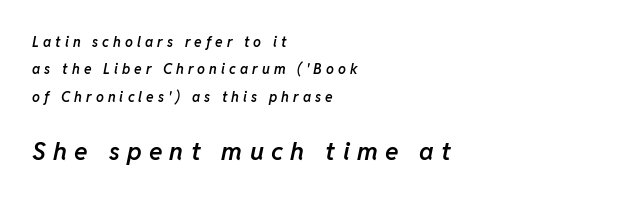
{"italic": "yes", "lean": "right", "slant_degrees": 11, "bold": "semi", "underline": "no", "align": "left", "line_spacing": "loose", "line_spacing_ratio": 1.96, "letter_spacing": "wide", "letter_spacing_em": 0.29, "larger_block": "second", "size_ratio": 1.79, "glyph_px": 25}
